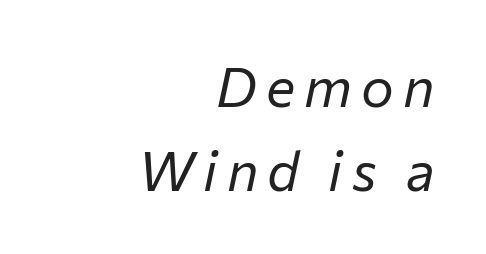
{"italic": "yes", "lean": "right", "slant_degrees": 12, "bold": "no", "weight": "regular", "width": "normal", "stroke_contrast": "low", "x_height": "medium", "monospaced": "no", "underline": "no", "align": "right", "line_spacing": "normal", "line_spacing_ratio": 1.52, "glyph_px": 55}
